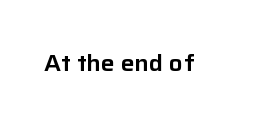
The image shows 23 px text type, upright; set normal letter spacing, not underlined.
